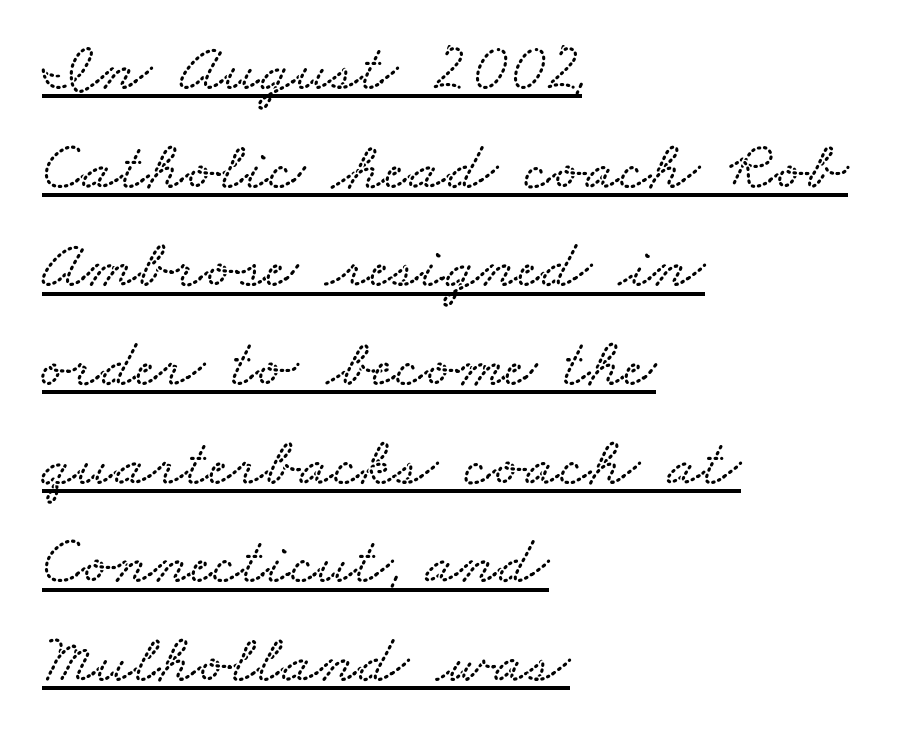
Layout note: lines flush left. This rendering features underlined lettering. Each word holds together tightly as a unit, with standard inter-letter gaps. The passage shown is typed in a proportional face where columns would drift. The passage shown stacks its lines at a standard gap.
